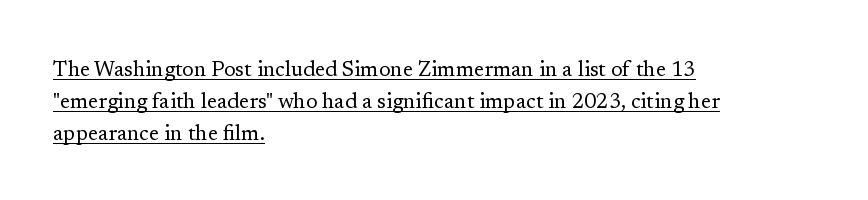
Inter-character spacing is left at the font's built-in metrics. Layout note: lines flush left. Students, observe: this is what conventionally led text looks like. You can tell it's not italic because the verticals are truly vertical.
